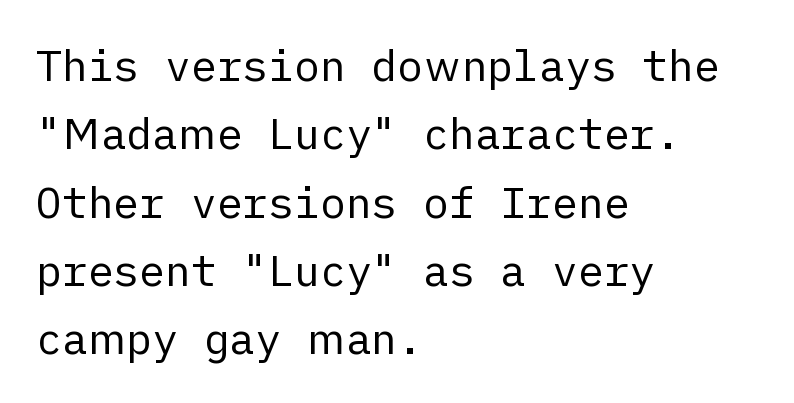
The image shows 43 px regular-weight sans-serif type, upright; set left-aligned, normal line spacing (1.59x), normal letter spacing, not underlined; low stroke contrast and a medium x-height.
